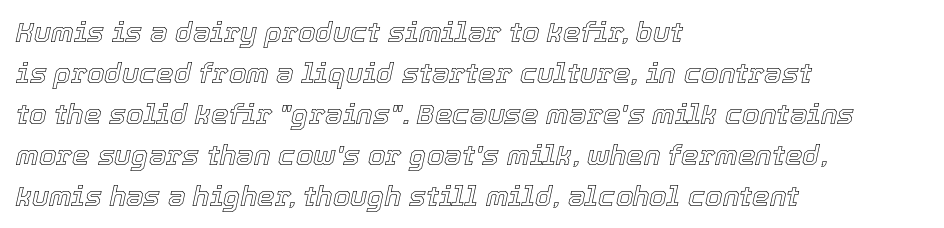
{"italic": "yes", "lean": "right", "slant_degrees": 12, "width": "normal", "x_height": "medium", "monospaced": "no", "underline": "no", "align": "left", "line_spacing": "normal", "line_spacing_ratio": 1.46, "letter_spacing": "normal", "letter_spacing_em": 0.0, "glyph_px": 28}
